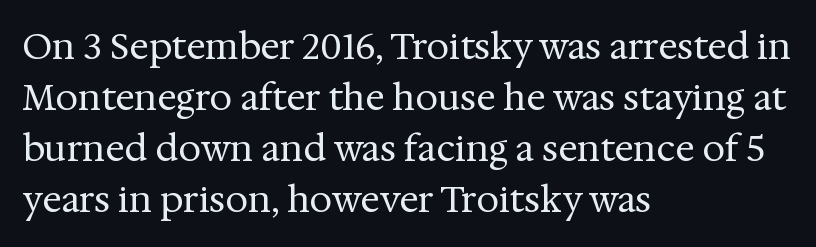
Q: Is the text bold? A: No.
Q: Is the text italic (slanted)? A: No, it is upright.
Q: Is the typeface a serif or a sans-serif typeface? A: Serif.
Q: Is the text underlined? A: No.
Q: How is the paragraph aligned? A: Left-aligned.
Q: Is the spacing between letters normal or unusually wide? A: Normal.
Q: Is the spacing between lines tight, normal or loose? A: Normal.
Q: Width (condensed, normal, or wide)? A: Normal.
Q: Stroke contrast? A: Medium.
Q: x-height? A: Medium.
Q: Monospaced? A: No.
